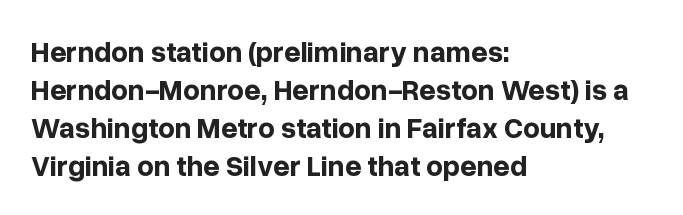
{"serif": "no", "italic": "no", "bold": "yes", "weight": "bold", "width": "normal", "stroke_contrast": "low", "x_height": "medium", "monospaced": "no", "underline": "no", "align": "left", "line_spacing": "normal", "line_spacing_ratio": 1.31, "letter_spacing": "normal", "letter_spacing_em": 0.0, "glyph_px": 29}
